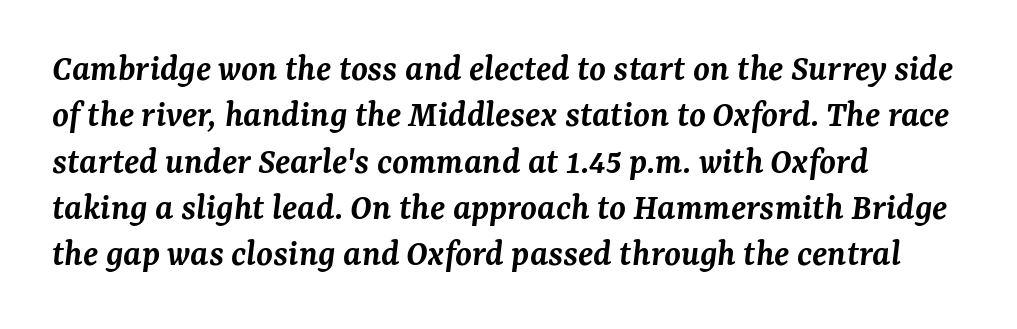
The image shows 38 px semibold serif type, italic (leaning right); set left-aligned, line spacing 1.22x, normal letter spacing, not underlined; medium stroke contrast and a medium x-height.
